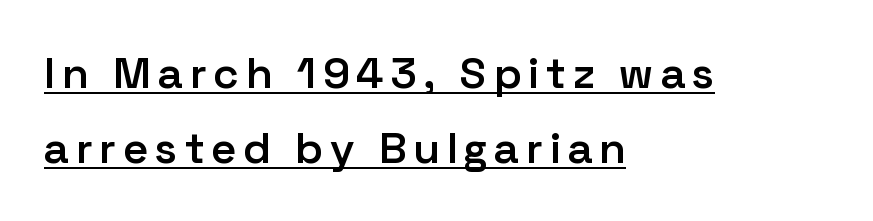
{"serif": "no", "italic": "no", "bold": "semi", "weight": "semibold", "width": "normal", "stroke_contrast": "low", "x_height": "medium", "monospaced": "no", "underline": "yes", "align": "left", "line_spacing_ratio": 1.71, "glyph_px": 44}
